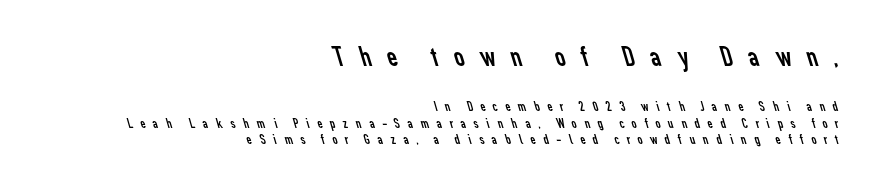
{"serif": "no", "bold": "no", "weight": "regular", "width": "normal", "stroke_contrast": "low", "x_height": "medium", "monospaced": "no", "underline": "no", "align": "right", "line_spacing_ratio": 1.18, "letter_spacing": "wide", "letter_spacing_em": 0.45, "larger_block": "first", "size_ratio": 2.07, "glyph_px": 29}
